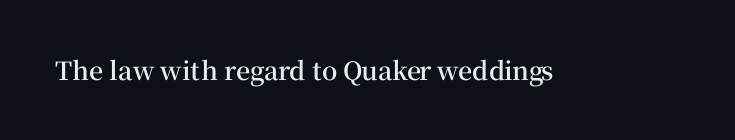
The letters stand upright; this is a roman face. Words appear dense and cohesive because spacing is normal. What weight is shown? A semibold, between regular and bold. The passage shown is not underscored anywhere.
